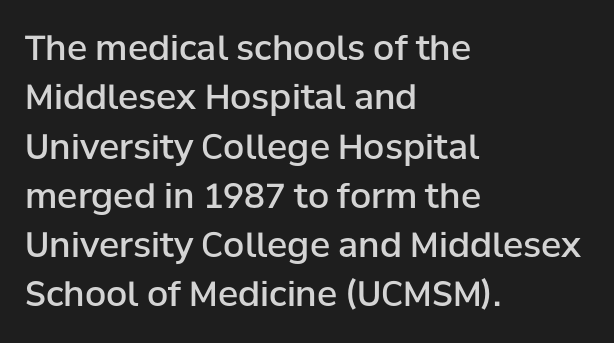
Nobody touched the tracking dial on this one. A typesetter would label this face a sans. In terms of weight, the rendering is demibold, just under bold. Horizontally, the lines are justified to the leading edge only.
